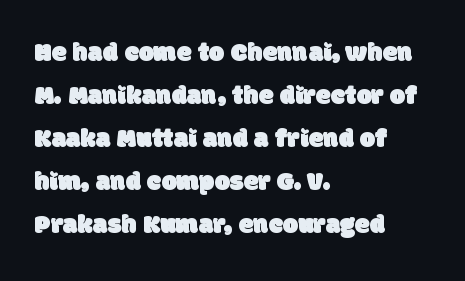
{"underline": "no", "align": "left", "line_spacing": "normal", "line_spacing_ratio": 1.59, "letter_spacing": "normal", "letter_spacing_em": 0.0, "glyph_px": 27}
